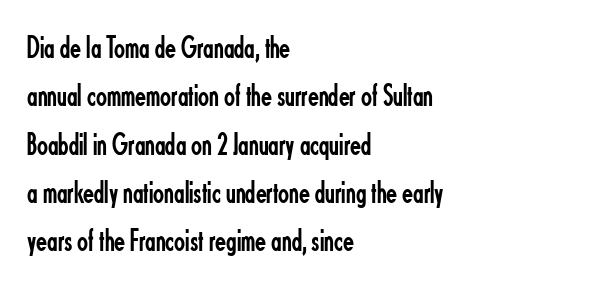
{"serif": "no", "italic": "no", "bold": "no", "weight": "regular", "width": "condensed", "stroke_contrast": "low", "x_height": "small", "monospaced": "no", "underline": "no", "align": "left", "line_spacing": "normal", "line_spacing_ratio": 1.51, "letter_spacing": "normal", "letter_spacing_em": 0.0, "glyph_px": 32}
